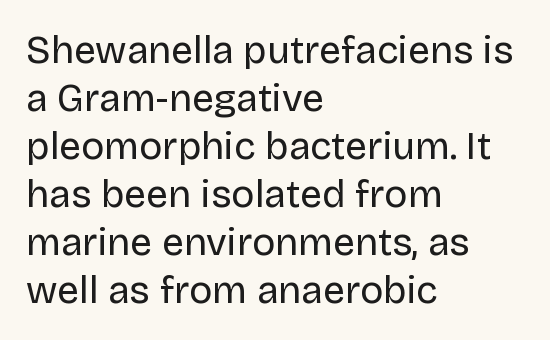
{"serif": "no", "italic": "no", "bold": "no", "weight": "regular", "width": "normal", "stroke_contrast": "low", "x_height": "large", "monospaced": "no", "underline": "no", "align": "left", "line_spacing_ratio": 1.23, "letter_spacing": "normal", "letter_spacing_em": 0.0, "glyph_px": 39}
